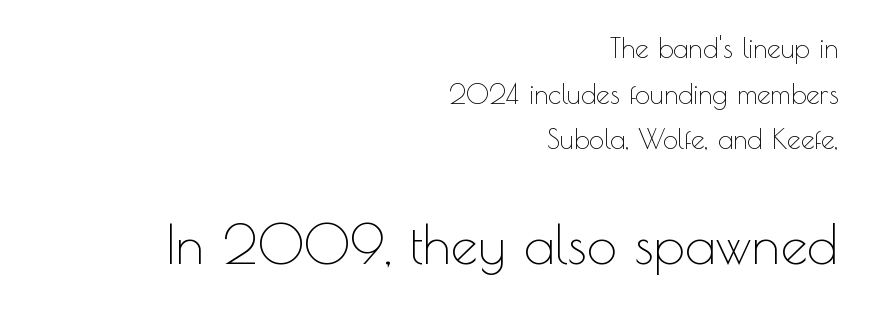
Q: Is the text bold? A: No.
Q: Is the text italic (slanted)? A: No, it is upright.
Q: Is the typeface a serif or a sans-serif typeface? A: Sans-serif.
Q: Is the text underlined? A: No.
Q: How is the paragraph aligned? A: Right-aligned.
Q: Is the spacing between letters normal or unusually wide? A: Normal.
Q: Is the spacing between lines tight, normal or loose? A: Normal.
Q: Which block of text is set in a larger size, the first (top) or the second (bottom)? A: The second (bottom) one.
Q: Width (condensed, normal, or wide)? A: Normal.
Q: x-height? A: Small.
Q: Monospaced? A: No.
